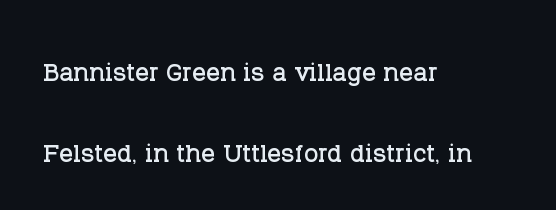
{"serif": "yes", "italic": "no", "width": "normal", "stroke_contrast": "low", "x_height": "large", "monospaced": "no", "underline": "no", "align": "left", "line_spacing": "loose", "line_spacing_ratio": 2.39, "letter_spacing": "normal", "letter_spacing_em": 0.0, "glyph_px": 34}
